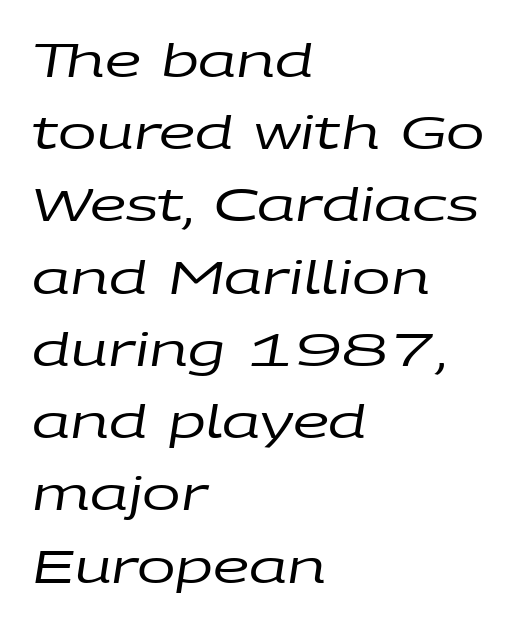
{"italic": "yes", "lean": "right", "slant_degrees": 9, "bold": "no", "weight": "regular", "width": "wide", "stroke_contrast": "low", "x_height": "large", "monospaced": "no", "underline": "no", "align": "left", "line_spacing": "normal", "line_spacing_ratio": 1.57, "letter_spacing": "normal", "letter_spacing_em": 0.0, "glyph_px": 46}
